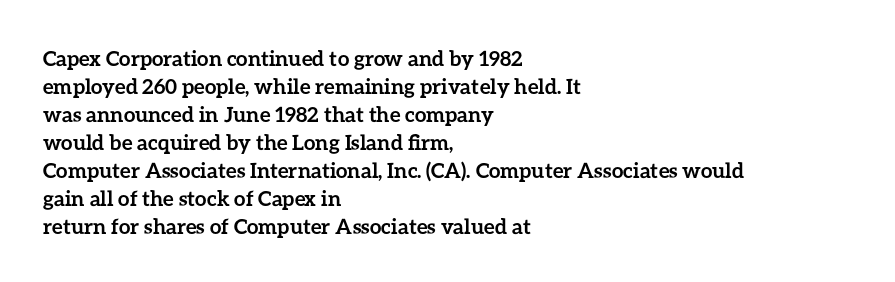
Style check: upright. Reading down the block, your eye returns to a fixed left position each line. This rendering leaves character spacing at its baseline value. Check under the words: just untouched page.
